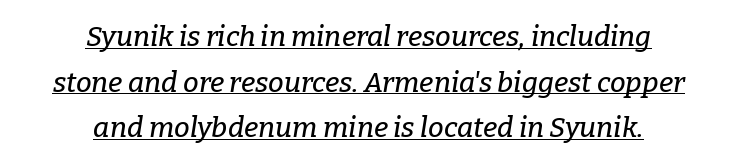
Q: Is the text italic (slanted)? A: Yes, it leans right by about 9 degrees.
Q: Is the typeface a serif or a sans-serif typeface? A: Serif.
Q: Is the text underlined? A: Yes.
Q: How is the paragraph aligned? A: Centered.
Q: Is the spacing between letters normal or unusually wide? A: Normal.
Q: Is the spacing between lines tight, normal or loose? A: Normal.
Q: Width (condensed, normal, or wide)? A: Normal.
Q: Stroke contrast? A: Low.
Q: x-height? A: Medium.
Q: Monospaced? A: No.
